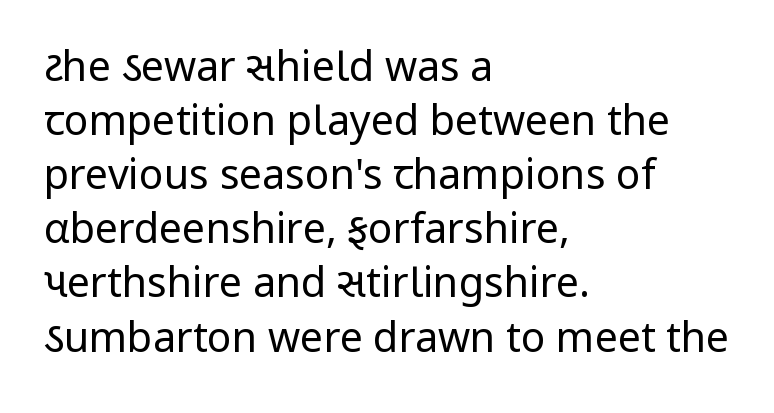
{"serif": "no", "italic": "no", "bold": "no", "weight": "regular", "width": "normal", "stroke_contrast": "low", "x_height": "medium", "monospaced": "no", "underline": "no", "align": "left", "line_spacing": "normal", "line_spacing_ratio": 1.32, "letter_spacing": "normal", "letter_spacing_em": 0.0, "glyph_px": 41}
